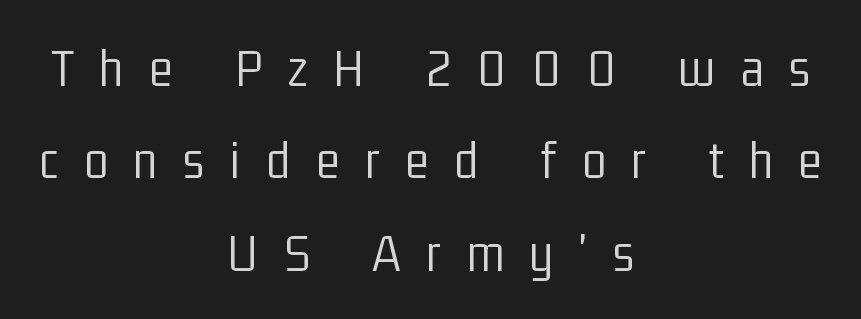
{"serif": "no", "italic": "no", "bold": "no", "weight": "light", "width": "condensed", "stroke_contrast": "low", "x_height": "medium", "monospaced": "no", "underline": "no", "align": "center", "line_spacing": "normal", "line_spacing_ratio": 1.68, "letter_spacing": "wide", "letter_spacing_em": 0.47, "glyph_px": 55}
